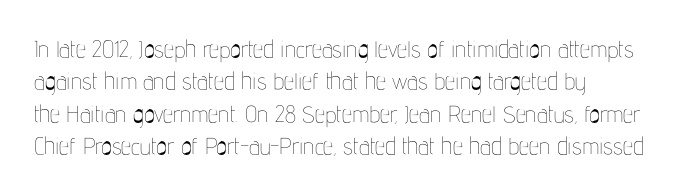
Q: Is the text bold? A: No.
Q: Is the text italic (slanted)? A: No, it is upright.
Q: Is the text underlined? A: No.
Q: How is the paragraph aligned? A: Left-aligned.
Q: Is the spacing between letters normal or unusually wide? A: Normal.
Q: Is the spacing between lines tight, normal or loose? A: Normal.
